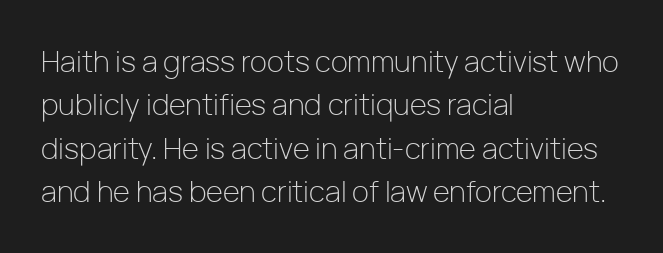
Q: Is the text bold? A: No.
Q: Is the text italic (slanted)? A: No, it is upright.
Q: Is the typeface a serif or a sans-serif typeface? A: Sans-serif.
Q: Is the text underlined? A: No.
Q: How is the paragraph aligned? A: Left-aligned.
Q: Is the spacing between letters normal or unusually wide? A: Normal.
Q: Is the spacing between lines tight, normal or loose? A: Normal.
Q: Width (condensed, normal, or wide)? A: Normal.
Q: Stroke contrast? A: Low.
Q: x-height? A: Medium.
Q: Monospaced? A: No.
